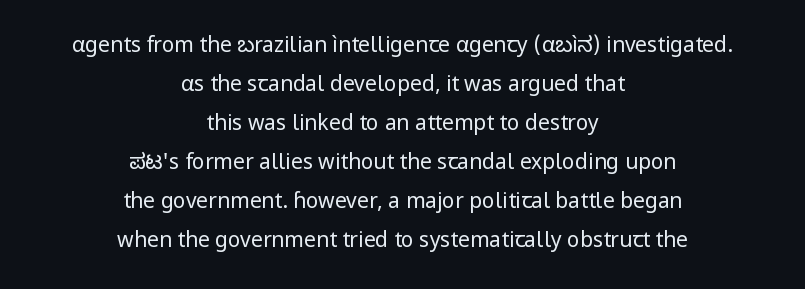
The image shows 21 px text type, upright; set centered, line spacing 1.86x, normal letter spacing, not underlined.
